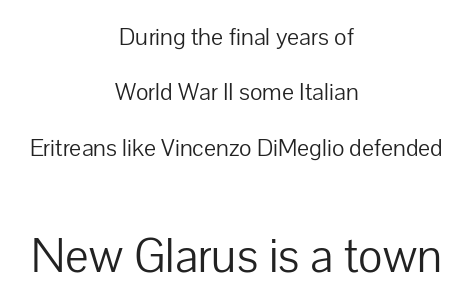
The passage shown is not bold in any degree. The glyphs in this specimen are sans serif. Is the block centered? Yes — each line is placed symmetrically about the middle. Visually, the bottom section dominates because its glyphs are scaled up. The passage shown is typed in a proportional face where columns would drift. Letter spacing: default.
